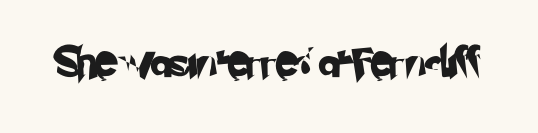
The image shows 30 px sans-serif type; set normal letter spacing, not underlined; low stroke contrast and a small x-height.
